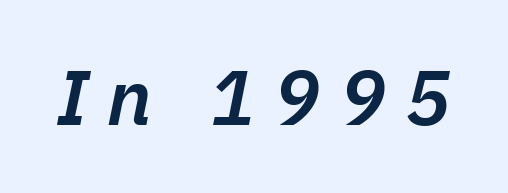
Q: Is the text bold? A: Semi-bold.
Q: Is the text italic (slanted)? A: Yes, it leans right by about 11 degrees.
Q: Is the text underlined? A: No.
Q: Is the spacing between letters normal or unusually wide? A: Unusually wide.
Q: Width (condensed, normal, or wide)? A: Normal.
Q: Stroke contrast? A: Low.
Q: x-height? A: Medium.
Q: Monospaced? A: No.
